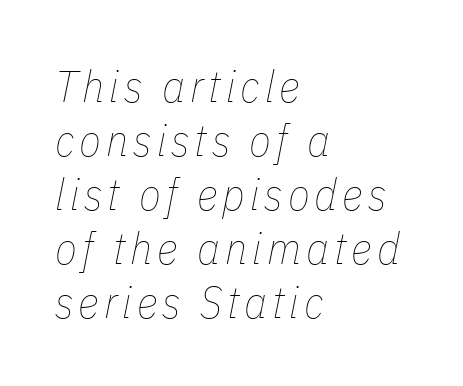
{"italic": "yes", "lean": "right", "slant_degrees": 11, "bold": "no", "weight": "thin", "width": "condensed", "stroke_contrast": "low", "x_height": "medium", "monospaced": "no", "underline": "no", "align": "left", "line_spacing_ratio": 1.2, "glyph_px": 45}
